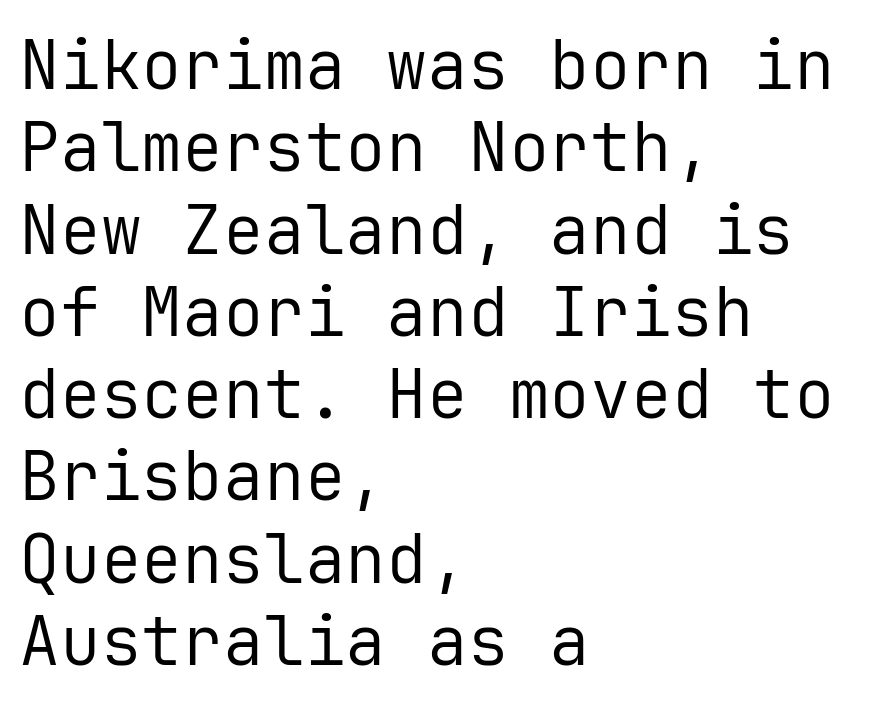
Designer's note — italics off, roman on. The rendering uses typewriter-style spacing with identical character cells. The letterforms sit at book weight or below. Typeset ragged right — the left edge is the straight one. Nope, no serifs anywhere on these letters.
